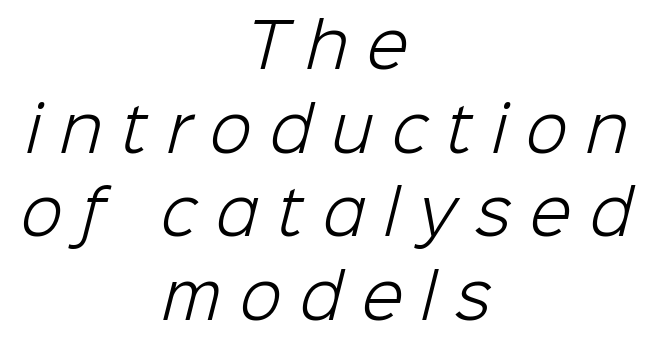
{"serif": "no", "bold": "no", "weight": "light", "width": "normal", "stroke_contrast": "low", "x_height": "medium", "monospaced": "no", "underline": "no", "align": "center", "line_spacing": "normal", "line_spacing_ratio": 1.37, "letter_spacing": "wide", "letter_spacing_em": 0.31, "glyph_px": 61}
